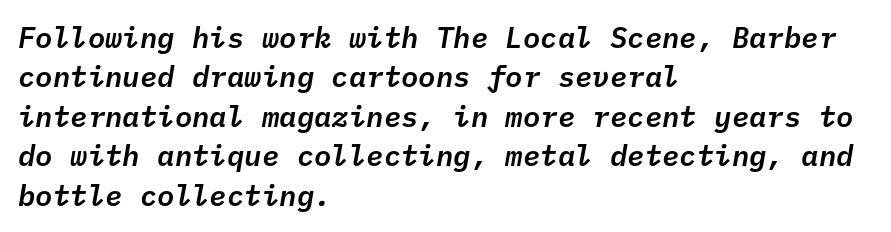
Note the uniform advance width — an 'i' takes as much space as an 'm'. This is oblique type, the kind used for emphasis or titles. The rows are spaced the way most documents space them. Students, note that the glyphs here touch the page at normal intervals. Honestly, there is no underline to notice here at all. The lines in this sample share a left origin and differ only in where they stop.
